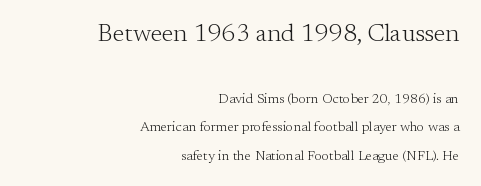
Q: Is the text bold? A: No.
Q: Is the text italic (slanted)? A: No, it is upright.
Q: Is the text underlined? A: No.
Q: How is the paragraph aligned? A: Right-aligned.
Q: Is the spacing between letters normal or unusually wide? A: Normal.
Q: Is the spacing between lines tight, normal or loose? A: Loose.
Q: Which block of text is set in a larger size, the first (top) or the second (bottom)? A: The first (top) one.
